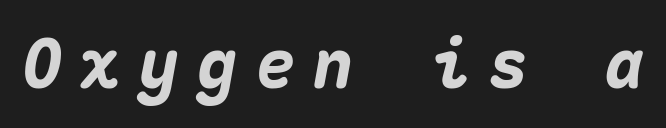
Q: Is the text bold? A: Yes.
Q: Is the text italic (slanted)? A: Yes, it leans right by about 10 degrees.
Q: Is the text underlined? A: No.
Q: Is the spacing between letters normal or unusually wide? A: Unusually wide.
Q: Width (condensed, normal, or wide)? A: Normal.
Q: Stroke contrast? A: Medium.
Q: x-height? A: Medium.
Q: Monospaced? A: Yes.
